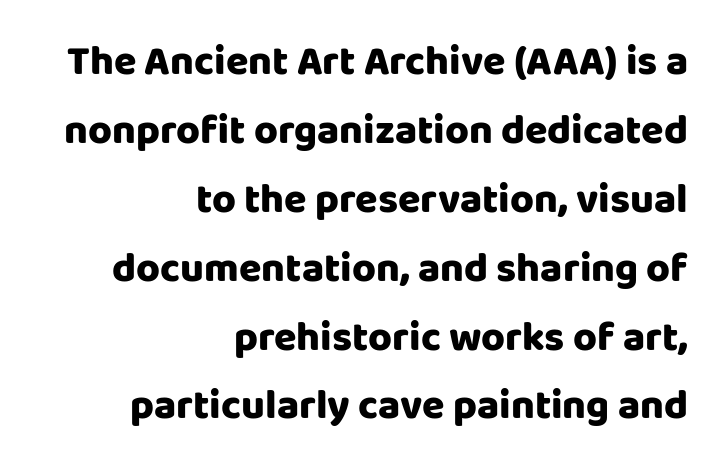
{"serif": "no", "italic": "no", "bold": "yes", "weight": "heavy", "width": "normal", "stroke_contrast": "low", "x_height": "large", "monospaced": "no", "underline": "no", "align": "right", "line_spacing": "normal", "line_spacing_ratio": 1.68, "letter_spacing": "normal", "letter_spacing_em": 0.0, "glyph_px": 41}
